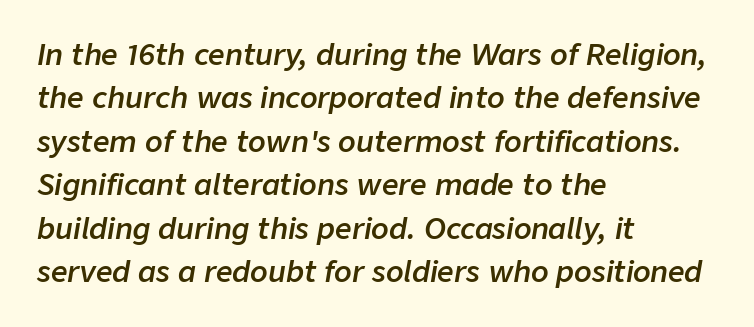
The image shows 29 px semibold type, italic (leaning right); set left-aligned, normal line spacing (1.5x), normal letter spacing, not underlined; low stroke contrast and a medium x-height.
